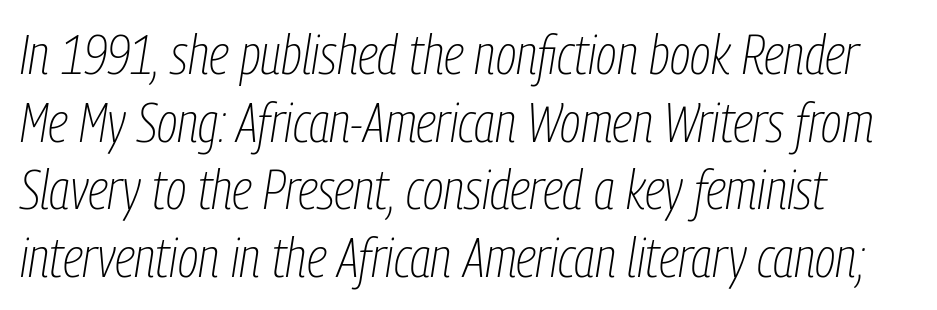
{"italic": "yes", "lean": "right", "slant_degrees": 9, "bold": "no", "weight": "thin", "width": "condensed", "stroke_contrast": "low", "x_height": "medium", "monospaced": "no", "underline": "no", "align": "left", "line_spacing_ratio": 1.23, "letter_spacing": "normal", "letter_spacing_em": 0.0, "glyph_px": 55}
